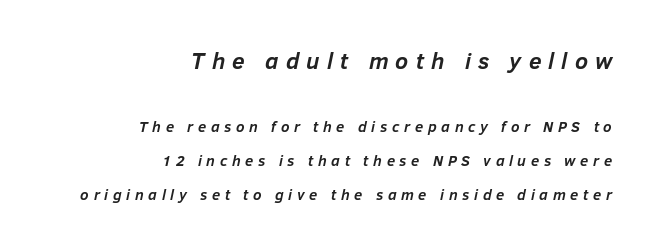
The image shows 23 px bold type, italic (leaning right); set right-aligned, loose line spacing (2.28x), unusually wide letter spacing (+0.31 em), not underlined; the first (top) block is 1.53x larger.
